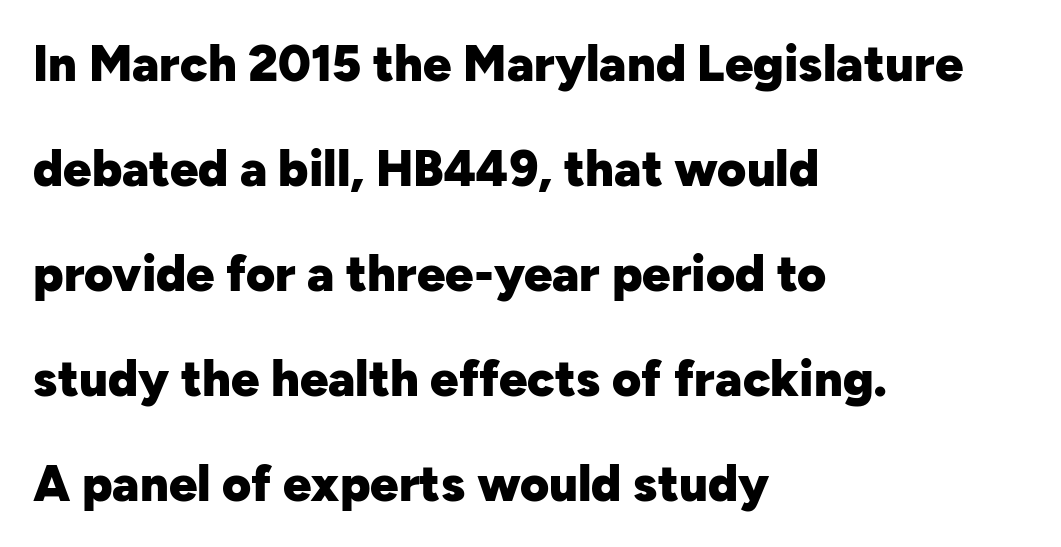
Which margin do the lines hug? The left one — the right edge is uneven. Rule under the text: the space is simply empty. Thick stems and heavy bowls — unmistakably bold. Summary of vertical rhythm: relaxed, with wide interline spacing.
